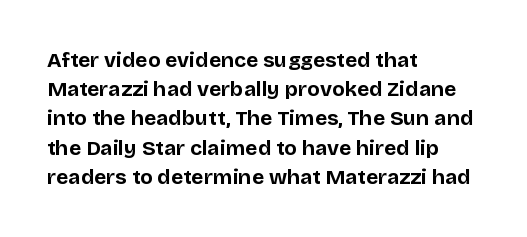
Q: Is the text bold? A: Yes.
Q: Is the text italic (slanted)? A: No, it is upright.
Q: Is the text underlined? A: No.
Q: How is the paragraph aligned? A: Left-aligned.
Q: Is the spacing between letters normal or unusually wide? A: Normal.
Q: Is the spacing between lines tight, normal or loose? A: Normal.
